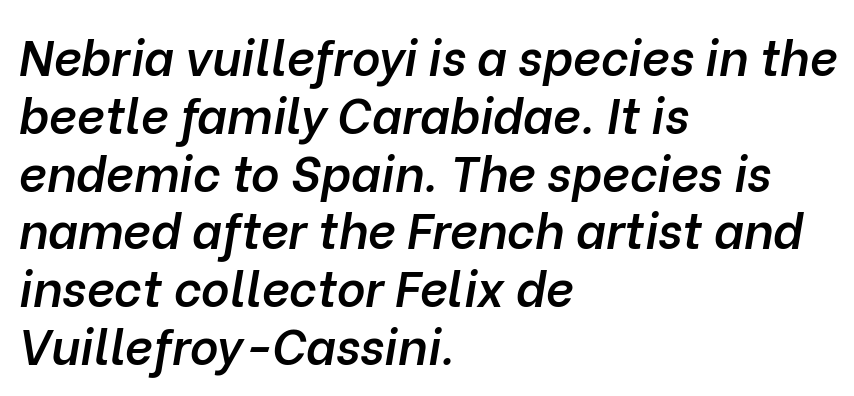
{"italic": "yes", "lean": "right", "slant_degrees": 10, "bold": "semi", "weight": "semibold", "width": "normal", "stroke_contrast": "low", "x_height": "medium", "monospaced": "no", "underline": "no", "align": "left", "line_spacing_ratio": 1.18, "letter_spacing": "normal", "letter_spacing_em": 0.0, "glyph_px": 49}
